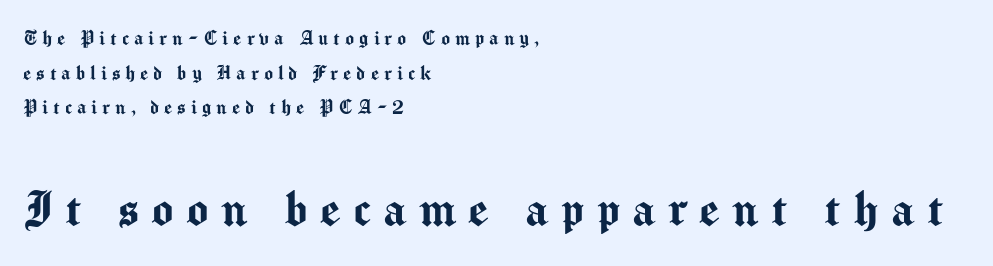
{"serif": "no", "italic": "no", "width": "normal", "stroke_contrast": "medium", "x_height": "medium", "monospaced": "no", "underline": "no", "align": "left", "line_spacing": "normal", "line_spacing_ratio": 1.51, "letter_spacing": "wide", "letter_spacing_em": 0.22, "larger_block": "second", "size_ratio": 2.48, "glyph_px": 57}
